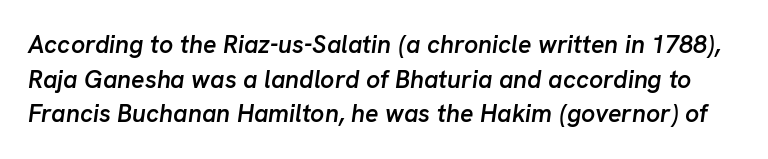
Q: Is the text bold? A: Semi-bold.
Q: Is the text italic (slanted)? A: Yes, it leans right by about 8 degrees.
Q: Is the text underlined? A: No.
Q: Is the spacing between letters normal or unusually wide? A: Normal.
Q: Is the spacing between lines tight, normal or loose? A: Normal.
